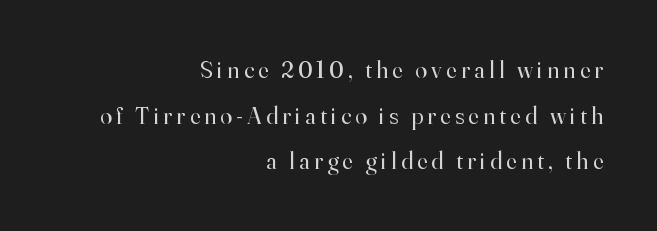
{"italic": "no", "bold": "no", "underline": "no", "align": "right", "line_spacing": "loose", "line_spacing_ratio": 1.9, "glyph_px": 24}
